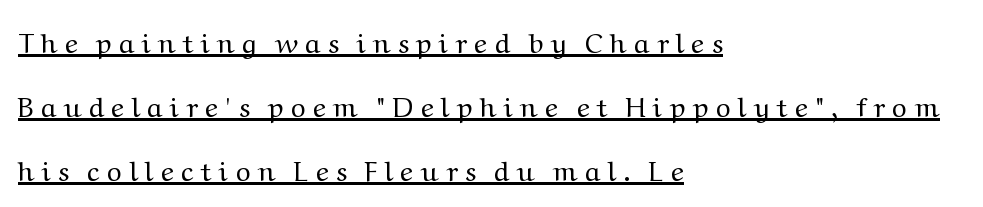
There is plenty of visible air inserted between adjacent glyphs. These lines stand farther apart than default settings would place them. Is the type heavy? It reads as light-to-regular instead. A typesetter would call this proportional, since set widths differ per character. The lettering is marked with a stroke running underneath it. Observe the serifs anchoring each vertical stroke in this sample.
